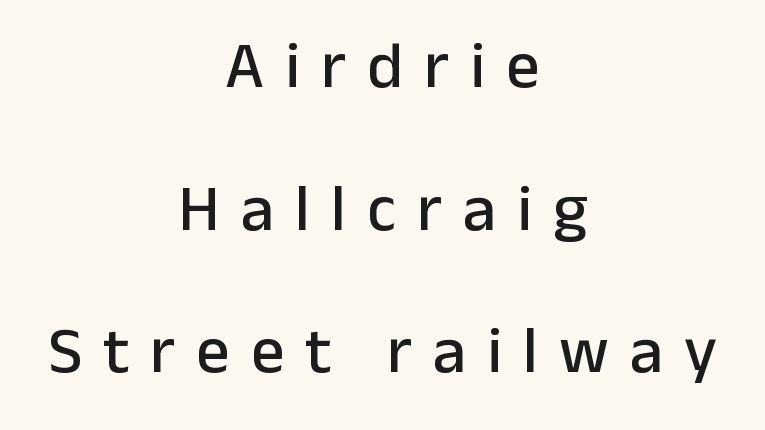
Q: Is the text italic (slanted)? A: No, it is upright.
Q: Is the typeface a serif or a sans-serif typeface? A: Sans-serif.
Q: Is the text underlined? A: No.
Q: How is the paragraph aligned? A: Centered.
Q: Is the spacing between letters normal or unusually wide? A: Unusually wide.
Q: Is the spacing between lines tight, normal or loose? A: Loose.
Q: Width (condensed, normal, or wide)? A: Normal.
Q: Stroke contrast? A: Low.
Q: x-height? A: Medium.
Q: Monospaced? A: No.
